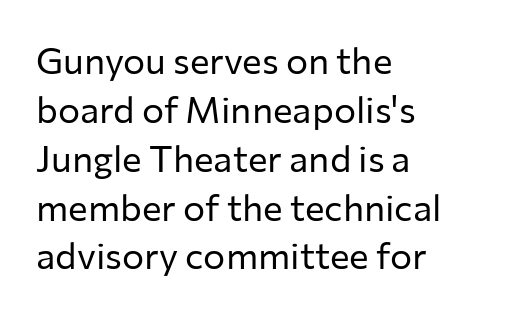
The image shows 37 px regular-weight sans-serif type, upright; set left-aligned, normal line spacing (1.32x), normal letter spacing, not underlined; low stroke contrast and a medium x-height.
